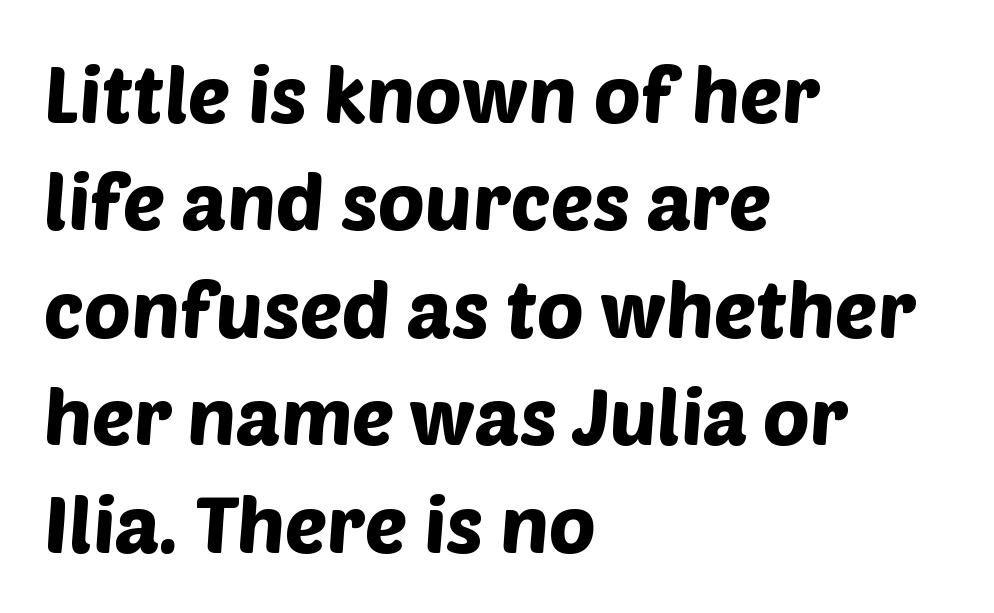
The baseline area is clear. Vertically, the passage feels balanced, rows spaced as you'd expect. Check where the strokes stop: nothing finishes them off — pure sans. The passage shown is typed in a proportional face where columns would drift. The letterforms sit shoulder to shoulder at normal distance. The rag falls on the right side of this text block.
